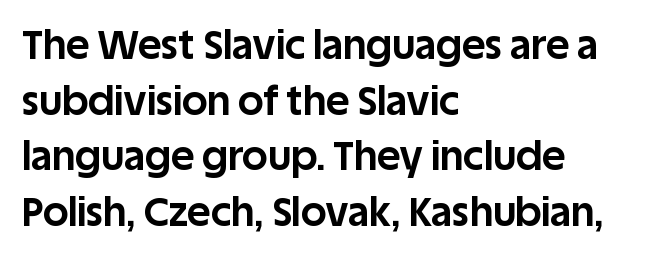
Q: Is the text bold? A: Yes.
Q: Is the text italic (slanted)? A: No, it is upright.
Q: Is the typeface a serif or a sans-serif typeface? A: Sans-serif.
Q: Is the text underlined? A: No.
Q: How is the paragraph aligned? A: Left-aligned.
Q: Is the spacing between letters normal or unusually wide? A: Normal.
Q: Is the spacing between lines tight, normal or loose? A: Normal.
Q: Width (condensed, normal, or wide)? A: Normal.
Q: Stroke contrast? A: Low.
Q: x-height? A: Large.
Q: Monospaced? A: No.
